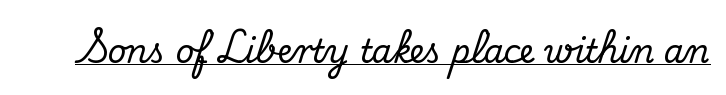
Q: Is the text italic (slanted)? A: Yes.
Q: Is the typeface a serif or a sans-serif typeface? A: Serif.
Q: Is the text underlined? A: Yes.
Q: Is the spacing between letters normal or unusually wide? A: Normal.
Q: Width (condensed, normal, or wide)? A: Normal.
Q: Stroke contrast? A: Medium.
Q: x-height? A: Small.
Q: Monospaced? A: No.
